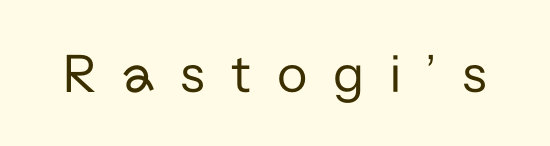
Q: Is the text bold? A: No.
Q: Is the text italic (slanted)? A: No, it is upright.
Q: Is the typeface a serif or a sans-serif typeface? A: Sans-serif.
Q: Is the text underlined? A: No.
Q: Is the spacing between letters normal or unusually wide? A: Unusually wide.
Q: Width (condensed, normal, or wide)? A: Normal.
Q: Stroke contrast? A: Low.
Q: x-height? A: Medium.
Q: Monospaced? A: No.
